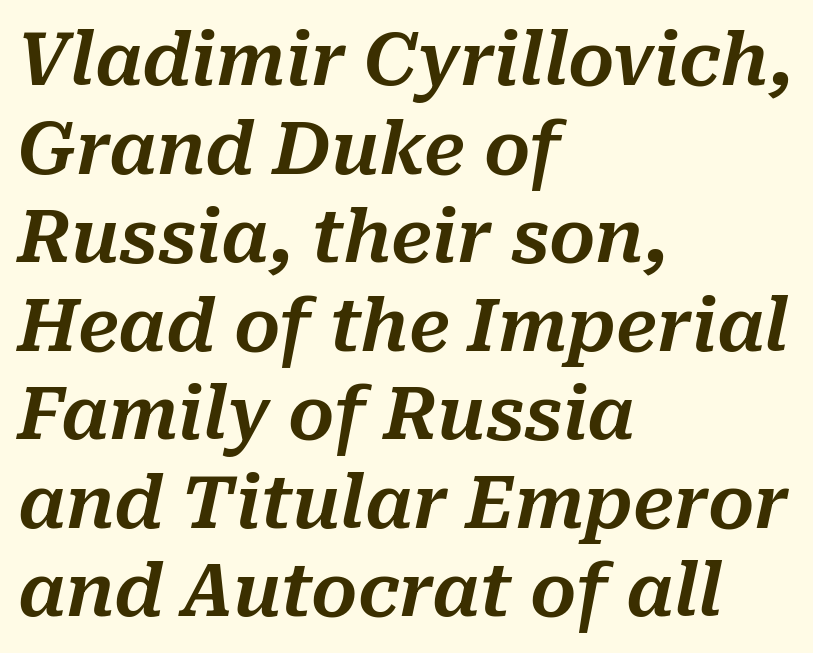
{"italic": "yes", "lean": "right", "slant_degrees": 10, "width": "normal", "stroke_contrast": "medium", "x_height": "medium", "monospaced": "no", "underline": "no", "align": "left", "line_spacing_ratio": 1.23, "letter_spacing": "normal", "letter_spacing_em": 0.0, "glyph_px": 72}
